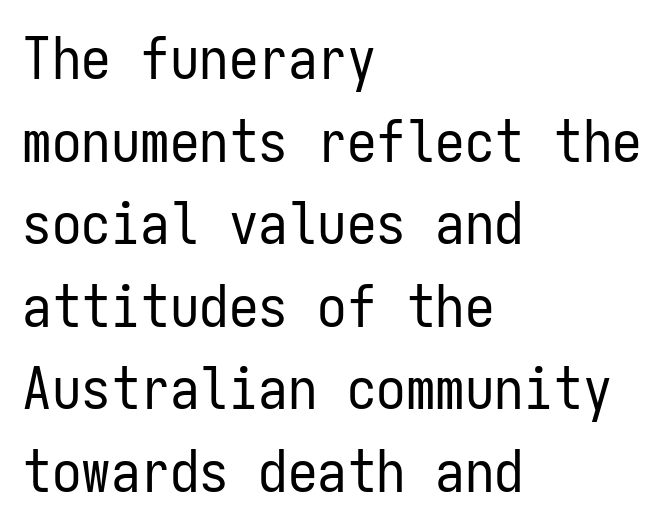
The image shows 59 px regular-weight, condensed sans-serif type, upright, monospaced; set left-aligned, normal line spacing (1.4x), normal letter spacing, not underlined; low stroke contrast and a medium x-height.
